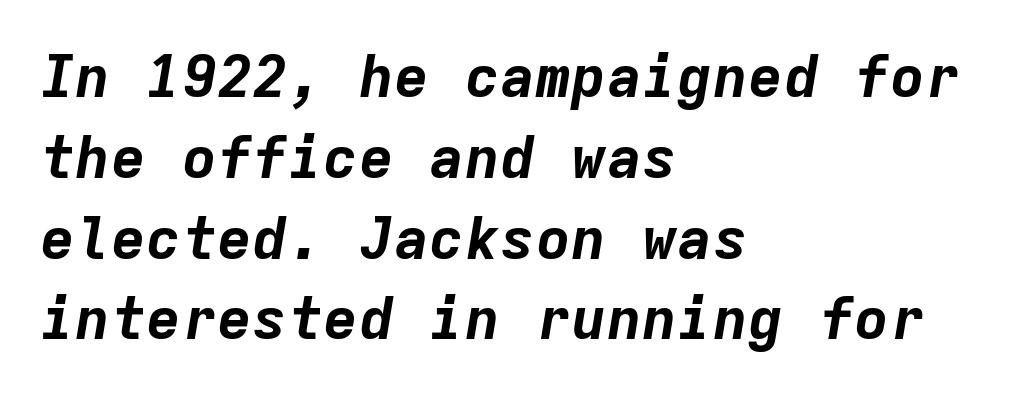
{"italic": "yes", "lean": "right", "slant_degrees": 9, "bold": "yes", "weight": "bold", "width": "normal", "stroke_contrast": "low", "x_height": "medium", "monospaced": "yes", "underline": "no", "align": "left", "line_spacing": "normal", "line_spacing_ratio": 1.37, "letter_spacing": "normal", "letter_spacing_em": 0.0, "glyph_px": 59}
